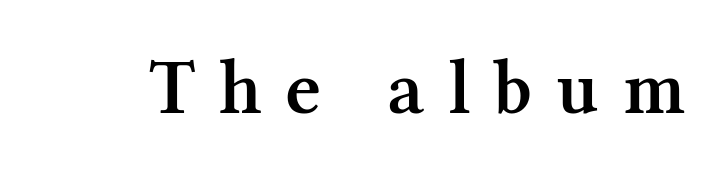
The image shows 78 px semibold serif type, upright; set unusually wide letter spacing (+0.3 em), not underlined; medium stroke contrast and a medium x-height.
